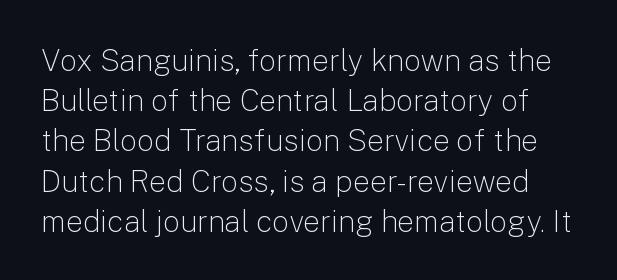
The image shows 30 px light sans-serif type, upright; set normal line spacing (1.34x), normal letter spacing, not underlined; low stroke contrast and a medium x-height.
